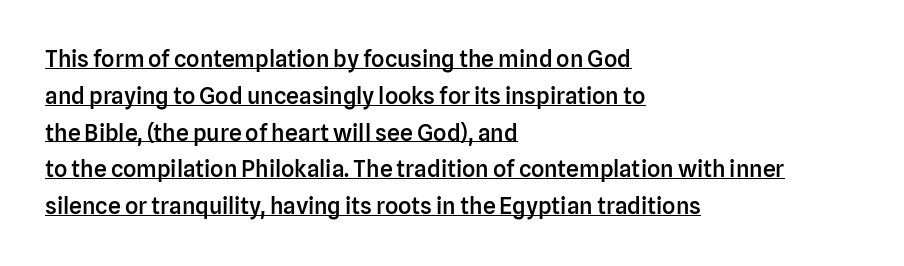
{"italic": "no", "bold": "semi", "underline": "yes", "align": "left", "line_spacing": "normal", "line_spacing_ratio": 1.6, "letter_spacing": "normal", "letter_spacing_em": 0.0, "glyph_px": 23}
